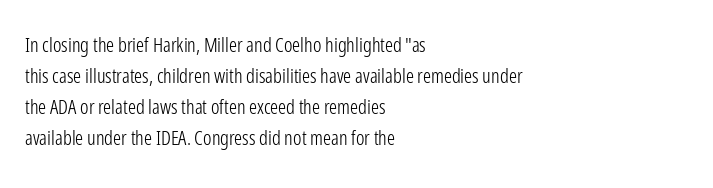
The face looks like a standard text weight, possibly lighter. The type is set solid horizontally, with unmodified tracking. The lettering stays uniformly vertical, giving the passage a roman look. Leading: standard. Casual observation: everything's shoved over to the left.
